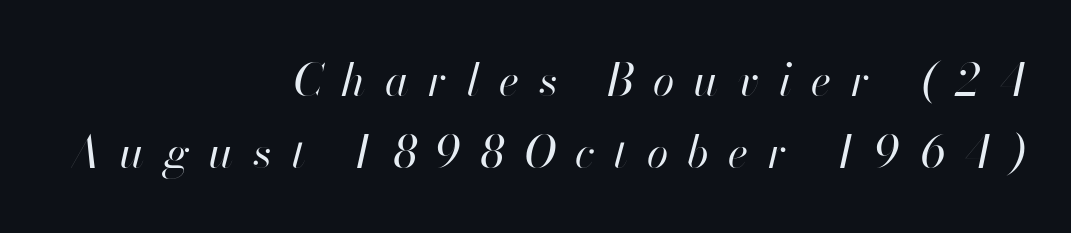
The passage shown stacks its lines at a standard gap. Has an underline been added? It has not. No letter is thick-stroked: the sample isn't bold. The line texture is sparse and dotted thanks to wide tracking. Here the designer chose a conventional face with non-uniform glyph widths.
